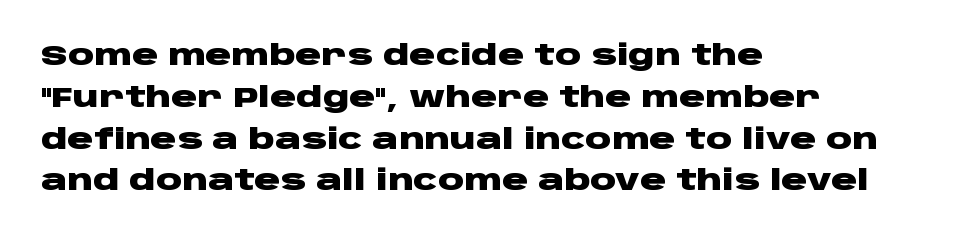
Q: Is the text bold? A: Yes.
Q: Is the text italic (slanted)? A: No, it is upright.
Q: Is the typeface a serif or a sans-serif typeface? A: Sans-serif.
Q: Is the text underlined? A: No.
Q: How is the paragraph aligned? A: Left-aligned.
Q: Is the spacing between letters normal or unusually wide? A: Normal.
Q: Is the spacing between lines tight, normal or loose? A: Normal.
Q: Width (condensed, normal, or wide)? A: Wide.
Q: Stroke contrast? A: Low.
Q: x-height? A: Large.
Q: Monospaced? A: No.
